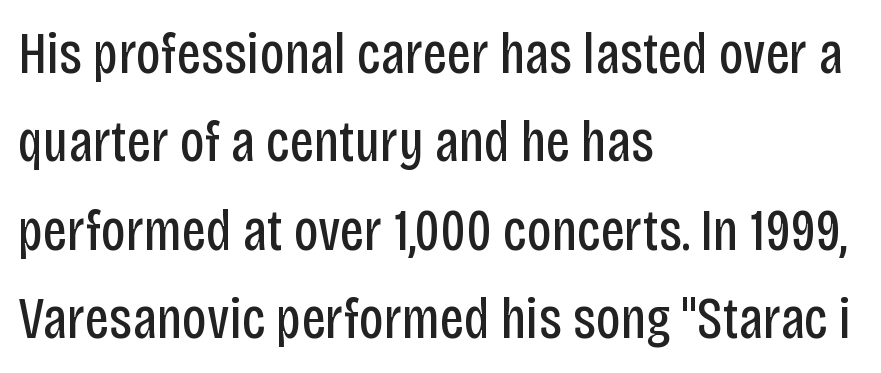
Looks like regular typesetting: each glyph gets only the width it needs. The text was rendered using a sans face with plain stroke endings. What's the leading like? Ordinary, nothing unusual. A roman cut, with each character standing at attention. Reading down the block, your eye returns to a fixed left position each line.
